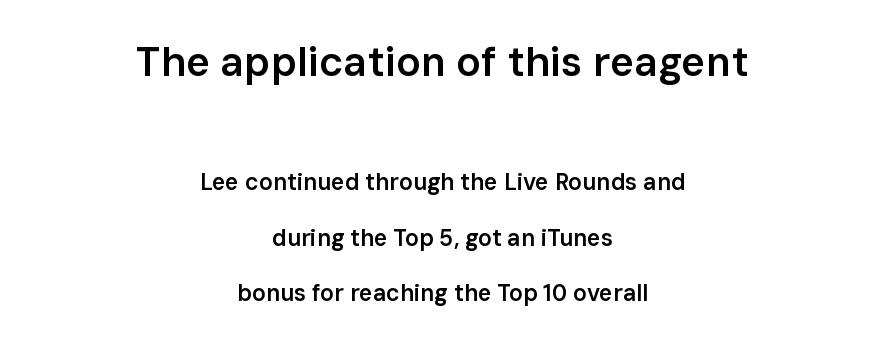
Notice the wide empty band between every row — that's loose leading. Nothing unusual about the tracking: characters are spaced as the font intends. In CSS terms this would be text-align: center. In terms of posture, this sample is upright.
